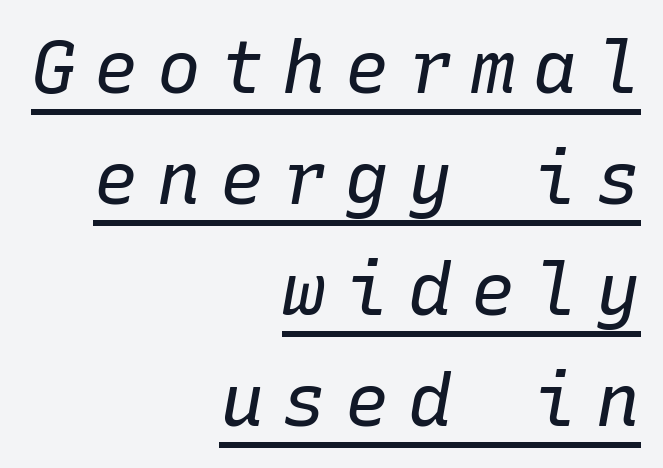
Q: Is the text bold? A: No.
Q: Is the text italic (slanted)? A: Yes, it leans right by about 10 degrees.
Q: Is the text underlined? A: Yes.
Q: How is the paragraph aligned? A: Right-aligned.
Q: Is the spacing between letters normal or unusually wide? A: Unusually wide.
Q: Is the spacing between lines tight, normal or loose? A: Normal.
Q: Width (condensed, normal, or wide)? A: Normal.
Q: Stroke contrast? A: Low.
Q: x-height? A: Medium.
Q: Monospaced? A: Yes.
